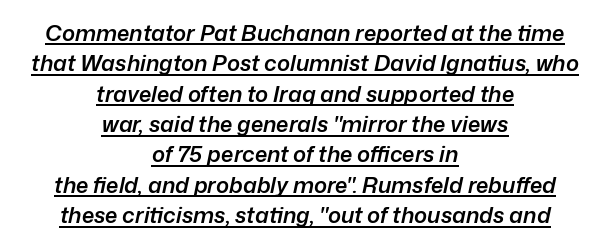
{"italic": "yes", "lean": "right", "slant_degrees": 12, "bold": "semi", "underline": "yes", "align": "center", "line_spacing": "normal", "line_spacing_ratio": 1.38, "letter_spacing": "normal", "letter_spacing_em": 0.0, "glyph_px": 22}
